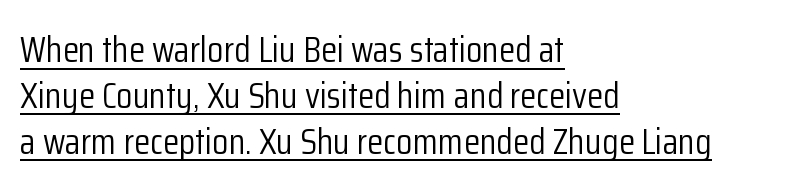
The image shows 37 px light, condensed sans-serif type, upright; set left-aligned, line spacing 1.24x, normal letter spacing, underlined; low stroke contrast and a medium x-height.
